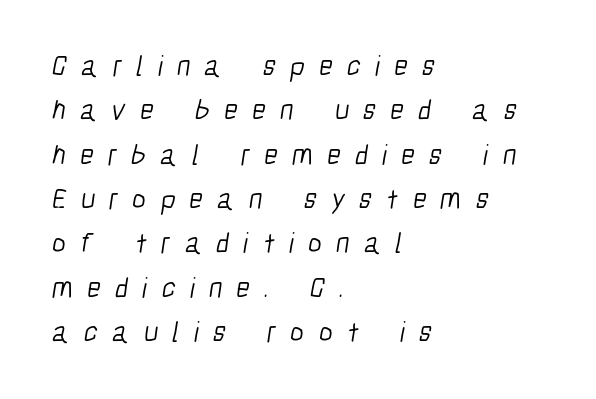
Q: Is the text bold? A: No.
Q: Is the typeface a serif or a sans-serif typeface? A: Sans-serif.
Q: Is the text underlined? A: No.
Q: How is the paragraph aligned? A: Left-aligned.
Q: Is the spacing between letters normal or unusually wide? A: Unusually wide.
Q: Is the spacing between lines tight, normal or loose? A: Normal.
Q: Width (condensed, normal, or wide)? A: Condensed.
Q: Stroke contrast? A: Low.
Q: x-height? A: Medium.
Q: Monospaced? A: No.
